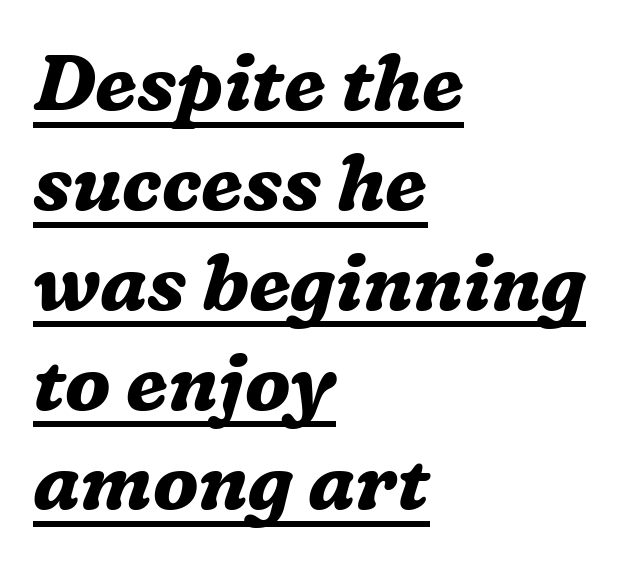
The rendering uses natural spacing where letterforms have individual widths. Thick stems and heavy bowls — unmistakably bold. Each word holds together tightly as a unit, with standard inter-letter gaps. Each letter's strokes conclude with small projecting serifs.
